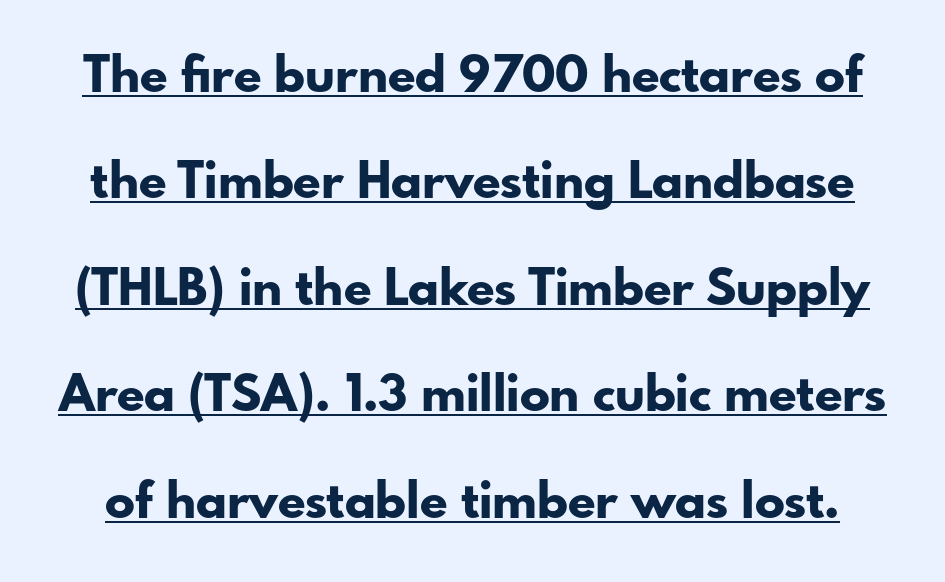
Q: Is the text bold? A: Yes.
Q: Is the text italic (slanted)? A: No, it is upright.
Q: Is the typeface a serif or a sans-serif typeface? A: Sans-serif.
Q: Is the text underlined? A: Yes.
Q: Is the spacing between letters normal or unusually wide? A: Normal.
Q: Is the spacing between lines tight, normal or loose? A: Loose.
Q: Width (condensed, normal, or wide)? A: Normal.
Q: Stroke contrast? A: Low.
Q: x-height? A: Small.
Q: Monospaced? A: No.
